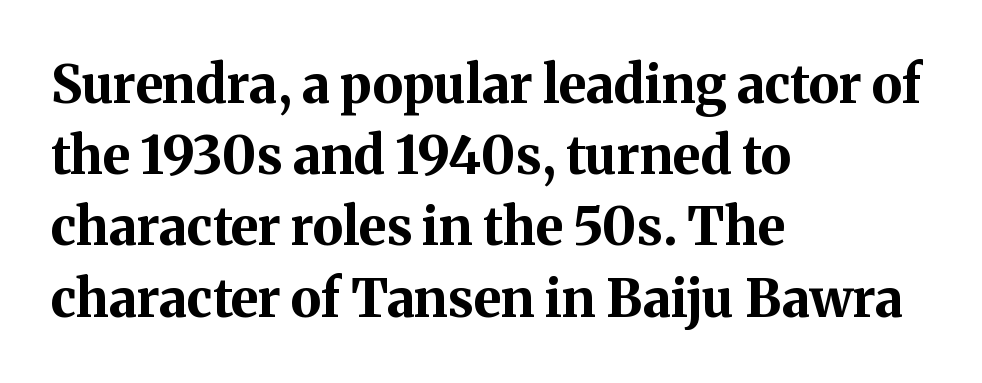
Old-style or modern, the face here clearly has serifs. The space beneath each line is pristine and unruled. The passage shown has conventional tracking throughout. Upright lettering throughout. Varying glyph widths throughout — classic text-font behaviour. The text block is weighted toward the left margin, trailing off unevenly rightward.
